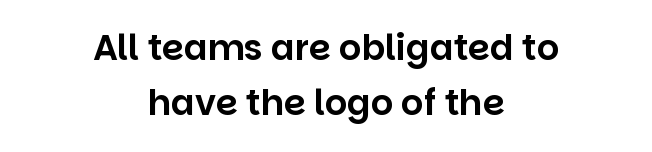
The image shows 35 px sans-serif type, upright; set centered, normal line spacing (1.58x), normal letter spacing, not underlined; low stroke contrast and a large x-height.
